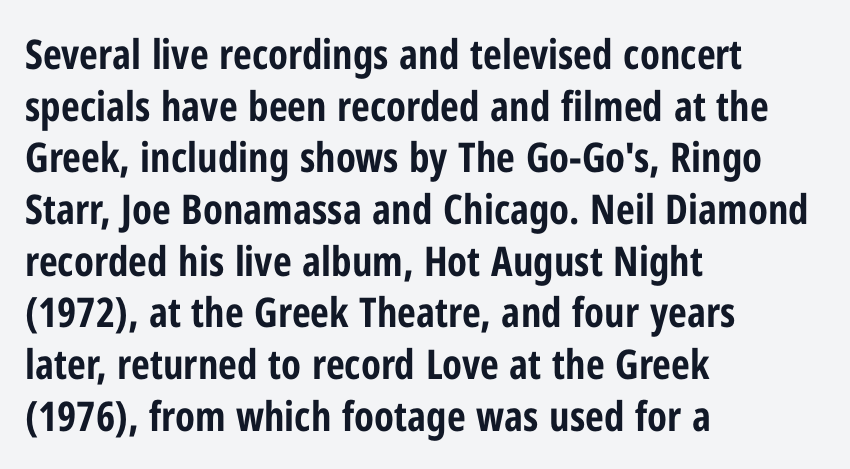
The letters are bold, with thick, heavy strokes. If you measured baseline to baseline, you'd find a middling distance. Does the lettering tilt? It doesn't — this is upright. There is no visible air inserted between adjacent glyphs.
